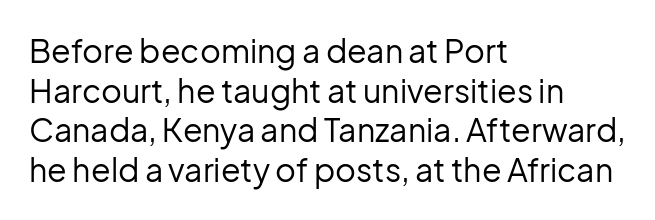
Heft: none added — not bold. A typesetter would mark this as roman, not italic. I'd call this a sans setting — the letters go barefoot. The paragraph has a hard left edge and a soft right edge.
